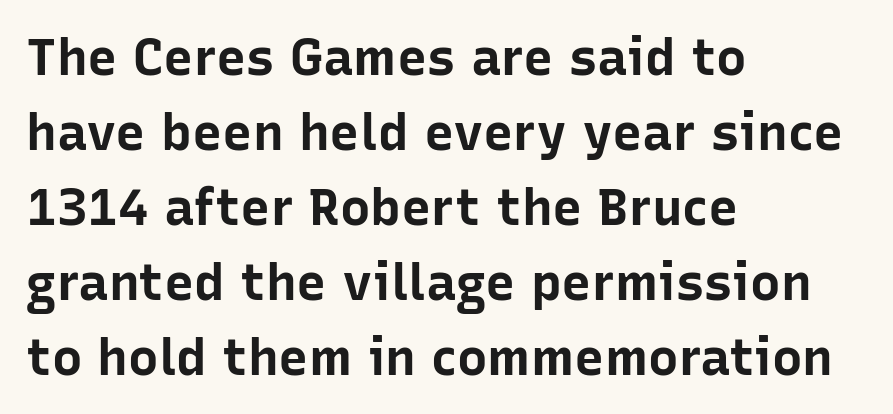
Q: Is the text bold? A: Yes.
Q: Is the text italic (slanted)? A: No, it is upright.
Q: Is the typeface a serif or a sans-serif typeface? A: Sans-serif.
Q: Is the text underlined? A: No.
Q: How is the paragraph aligned? A: Left-aligned.
Q: Is the spacing between letters normal or unusually wide? A: Normal.
Q: Is the spacing between lines tight, normal or loose? A: Normal.
Q: Width (condensed, normal, or wide)? A: Normal.
Q: Stroke contrast? A: Low.
Q: x-height? A: Medium.
Q: Monospaced? A: No.
